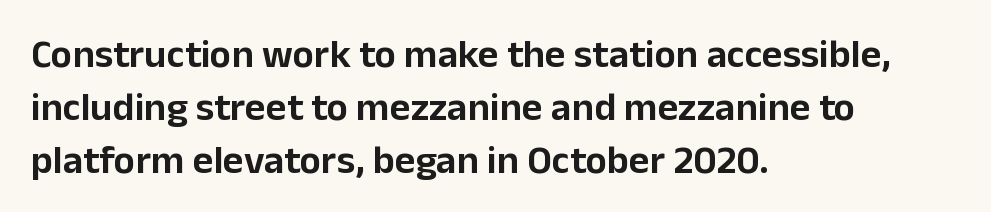
Evenly set lines give the paragraph a standard silhouette. Just letters on the line, the space beneath them empty. Serif or sans? Sans — the stroke terminals are bare. Students, note that the glyphs here touch the page at normal intervals.
